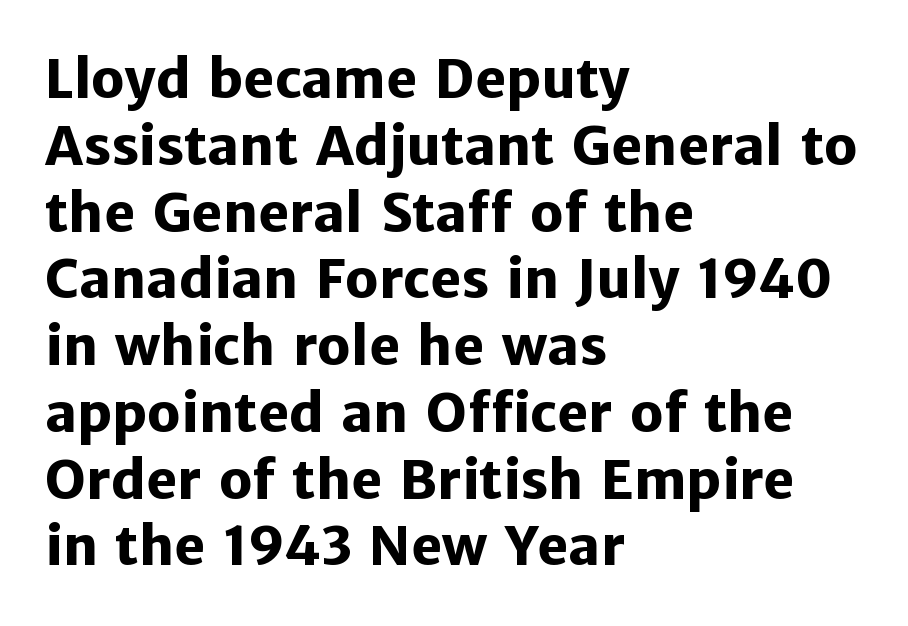
Successive baselines arrive at the customary interval. These lines keep a tight, regular rhythm from letter to letter. Visually the block forms a straight wall on the left and a jagged coastline on the right. Italic? Not at all — the glyphs are vertical. Serifs: no, the terminals of the letterforms are clean.
